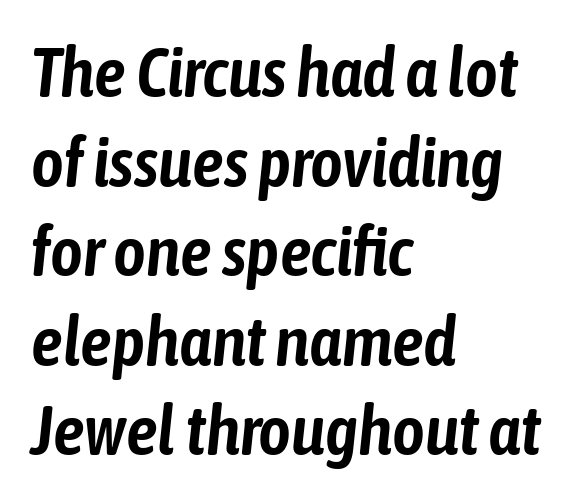
{"italic": "yes", "lean": "right", "slant_degrees": 6, "width": "condensed", "stroke_contrast": "low", "x_height": "medium", "monospaced": "no", "underline": "no", "align": "left", "line_spacing": "normal", "line_spacing_ratio": 1.28, "letter_spacing": "normal", "letter_spacing_em": 0.0, "glyph_px": 70}
